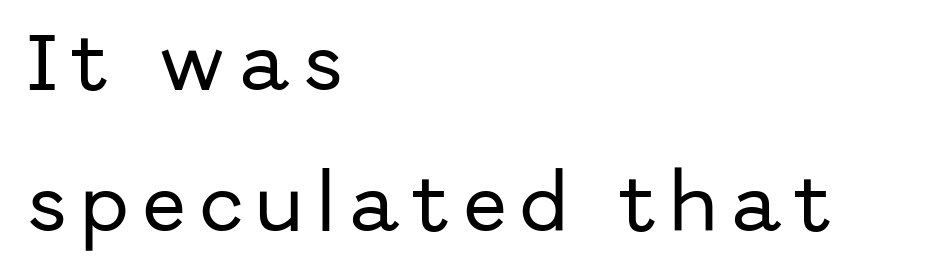
The image shows 63 px sans-serif type, upright; set left-aligned, loose line spacing (2.24x), unusually wide letter spacing (+0.23 em), not underlined; low stroke contrast and a medium x-height.
